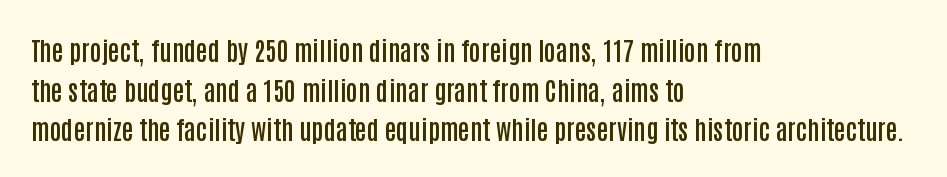
{"italic": "no", "bold": "semi", "underline": "no", "align": "left", "line_spacing": "normal", "line_spacing_ratio": 1.52, "letter_spacing": "normal", "letter_spacing_em": 0.0, "glyph_px": 26}
